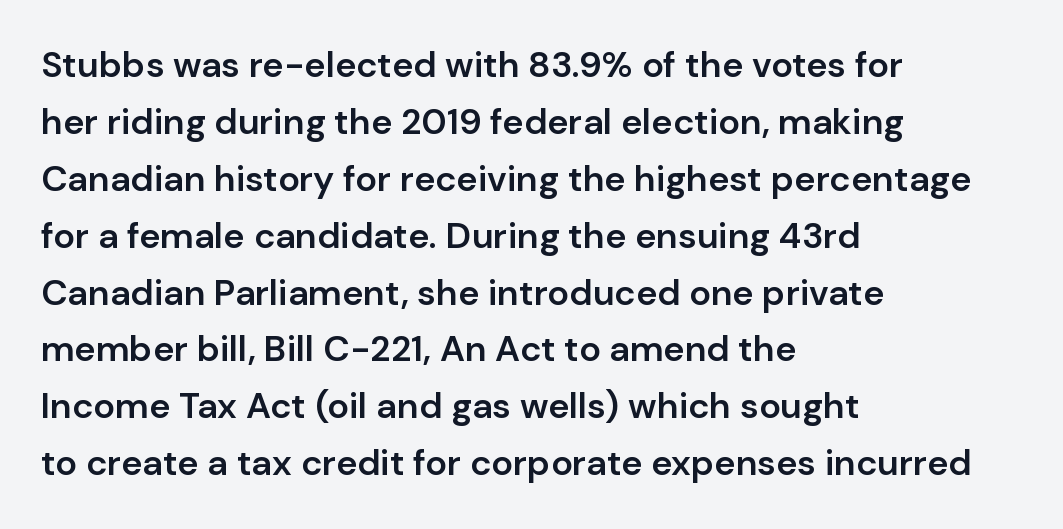
Q: Is the text bold? A: Semi-bold.
Q: Is the text italic (slanted)? A: No, it is upright.
Q: Is the typeface a serif or a sans-serif typeface? A: Sans-serif.
Q: Is the text underlined? A: No.
Q: How is the paragraph aligned? A: Left-aligned.
Q: Is the spacing between letters normal or unusually wide? A: Normal.
Q: Is the spacing between lines tight, normal or loose? A: Normal.
Q: Width (condensed, normal, or wide)? A: Normal.
Q: Stroke contrast? A: Low.
Q: x-height? A: Medium.
Q: Monospaced? A: No.
